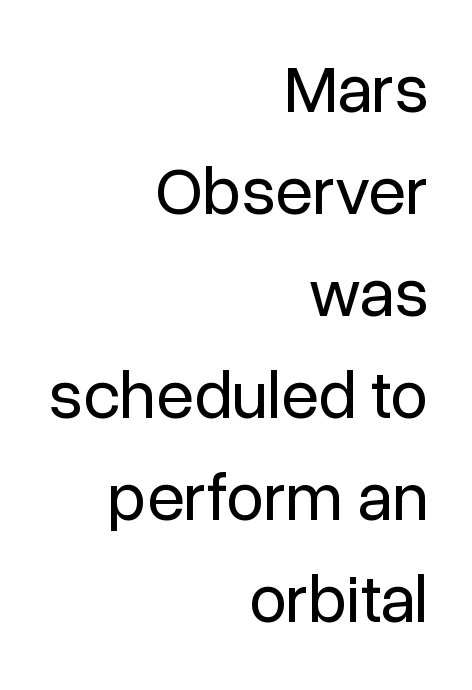
The image shows 68 px regular-weight sans-serif type, upright; set right-aligned, normal line spacing (1.5x), normal letter spacing, not underlined; low stroke contrast and a medium x-height.
